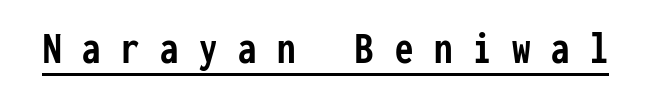
Q: Is the text bold? A: Yes.
Q: Is the text italic (slanted)? A: No, it is upright.
Q: Is the typeface a serif or a sans-serif typeface? A: Sans-serif.
Q: Is the text underlined? A: Yes.
Q: Is the spacing between letters normal or unusually wide? A: Unusually wide.
Q: Width (condensed, normal, or wide)? A: Condensed.
Q: Stroke contrast? A: Low.
Q: x-height? A: Medium.
Q: Monospaced? A: Yes.
